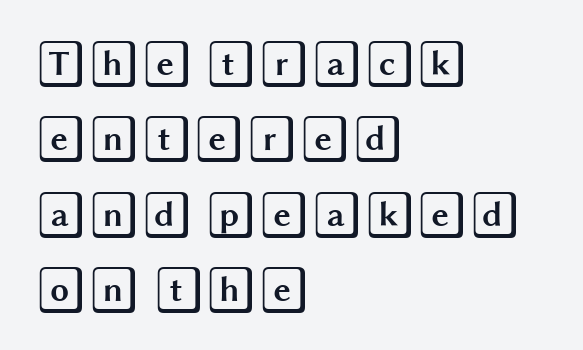
Q: Is the text italic (slanted)? A: No, it is upright.
Q: Is the text underlined? A: No.
Q: How is the paragraph aligned? A: Left-aligned.
Q: Is the spacing between letters normal or unusually wide? A: Normal.
Q: Is the spacing between lines tight, normal or loose? A: Normal.
Q: Width (condensed, normal, or wide)? A: Wide.
Q: x-height? A: Large.
